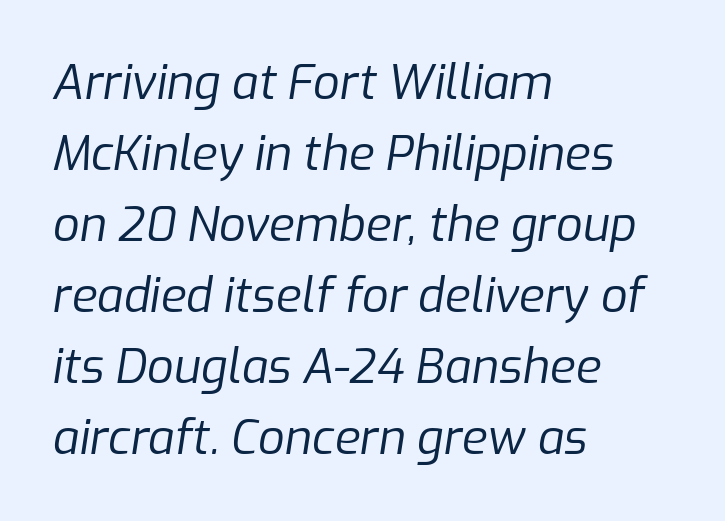
Descender tails drop into unmarked territory. If you drew a line through each stem, it would be angled. Note the varied advance widths — an 'i' is clearly narrower than an 'm'. Characters follow at the spacing the type designer built in. The lines are quadded left. A quiet, ordinary-to-light weight characterises the typeface.
